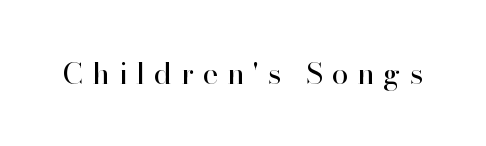
The image shows 30 px regular-weight serif type, upright; set unusually wide letter spacing (+0.29 em), not underlined; high stroke contrast and a small x-height.
